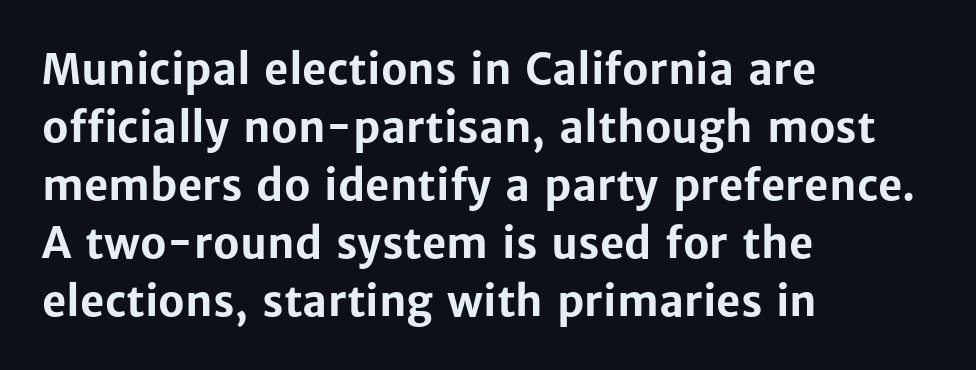
Q: Is the text bold? A: Yes.
Q: Is the text italic (slanted)? A: No, it is upright.
Q: Is the typeface a serif or a sans-serif typeface? A: Sans-serif.
Q: Is the text underlined? A: No.
Q: How is the paragraph aligned? A: Left-aligned.
Q: Is the spacing between letters normal or unusually wide? A: Normal.
Q: Is the spacing between lines tight, normal or loose? A: Normal.
Q: Width (condensed, normal, or wide)? A: Normal.
Q: Stroke contrast? A: Low.
Q: x-height? A: Medium.
Q: Monospaced? A: No.
